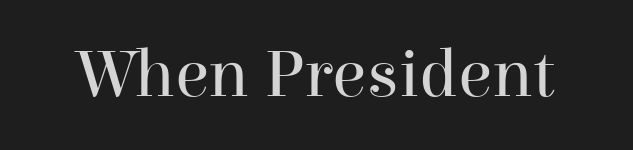
Q: Is the text bold? A: No.
Q: Is the text italic (slanted)? A: No, it is upright.
Q: Is the typeface a serif or a sans-serif typeface? A: Serif.
Q: Is the text underlined? A: No.
Q: Is the spacing between letters normal or unusually wide? A: Normal.
Q: Width (condensed, normal, or wide)? A: Normal.
Q: Stroke contrast? A: High.
Q: x-height? A: Medium.
Q: Monospaced? A: No.
